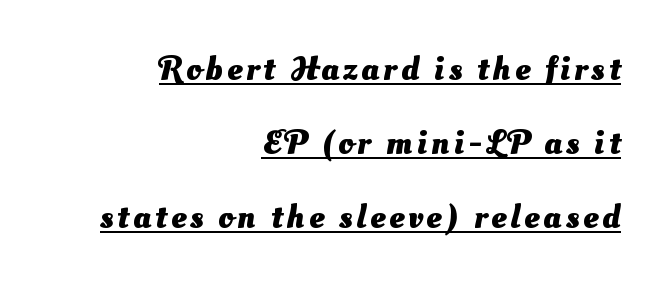
The characters look thick and weighty, a clear bold. The rendered words wear a rule along their underside. Successive baselines arrive slowly, with a big drop between each. The passage shown is typeset with a sans-serif family. The ragged edge is on the left, which tells us the setting is flush right. The rendering uses natural spacing where letterforms have individual widths.
